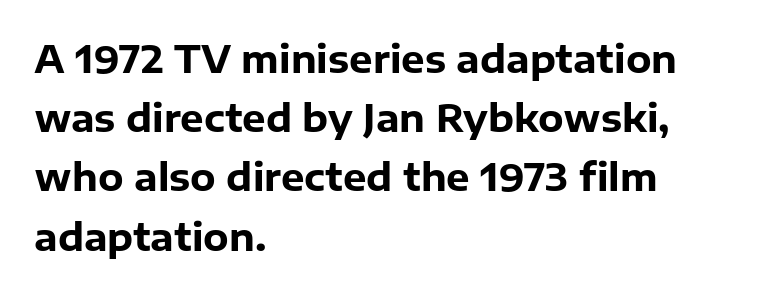
The image shows 37 px heavy sans-serif type, upright; set left-aligned, normal line spacing (1.6x), normal letter spacing, not underlined; low stroke contrast and a medium x-height.
